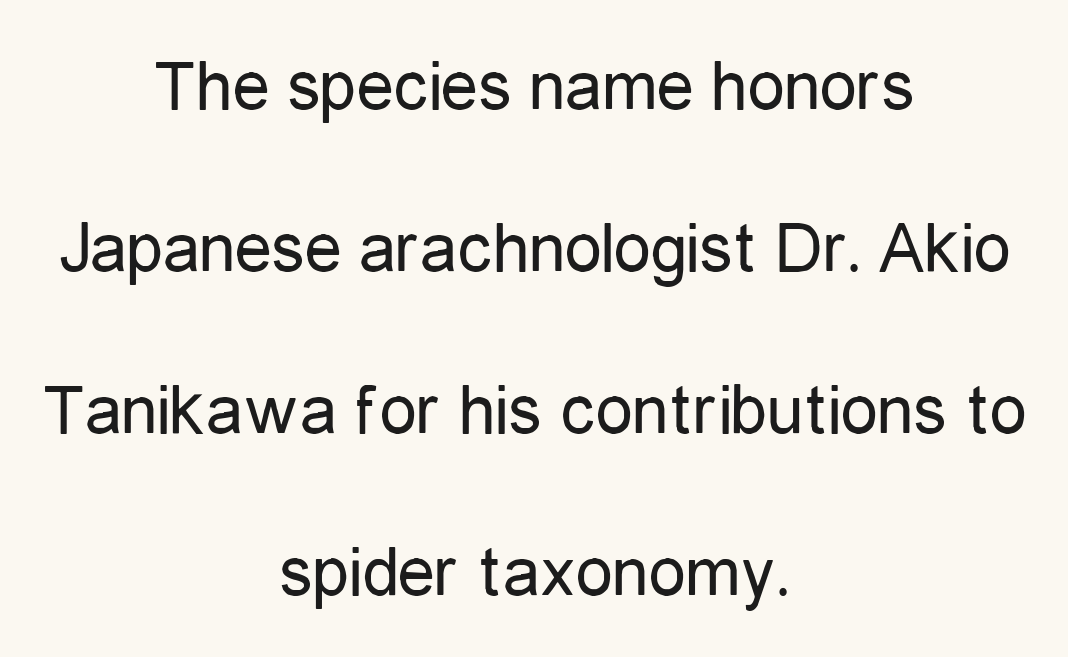
Letters rest on an invisible, unmarked baseline. Here the designer chose a conventional face with non-uniform glyph widths. Compared with typical body copy, the letter spacing here is the same. It's the straight-up-and-down kind of type. Widely set lines give the paragraph a tall, airy silhouette. The rag falls on both sides of this text block equally.
